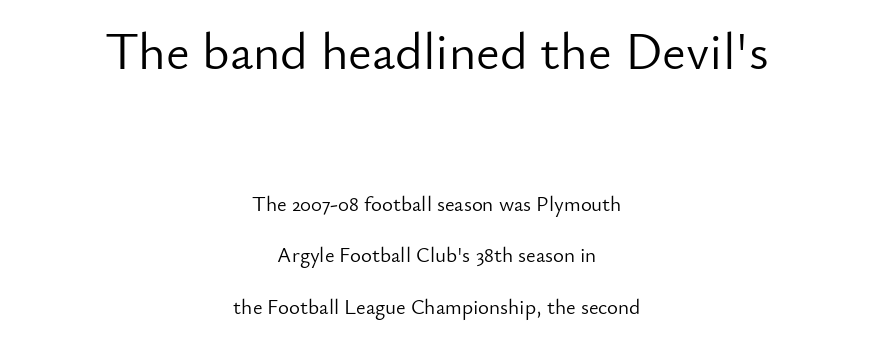
Q: Is the text bold? A: No.
Q: Is the text italic (slanted)? A: No, it is upright.
Q: Is the typeface a serif or a sans-serif typeface? A: Sans-serif.
Q: Is the text underlined? A: No.
Q: How is the paragraph aligned? A: Centered.
Q: Is the spacing between letters normal or unusually wide? A: Normal.
Q: Is the spacing between lines tight, normal or loose? A: Loose.
Q: Which block of text is set in a larger size, the first (top) or the second (bottom)? A: The first (top) one.
Q: Width (condensed, normal, or wide)? A: Normal.
Q: Stroke contrast? A: Low.
Q: x-height? A: Small.
Q: Monospaced? A: No.
